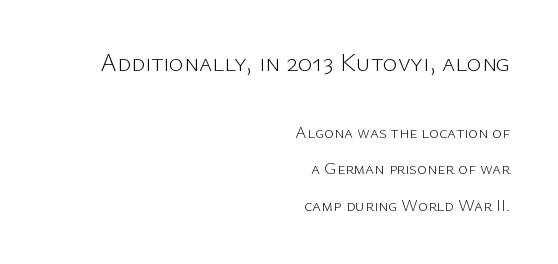
{"italic": "no", "bold": "no", "underline": "no", "align": "right", "line_spacing": "loose", "line_spacing_ratio": 2.15, "letter_spacing": "normal", "letter_spacing_em": 0.0, "larger_block": "first", "size_ratio": 1.47, "glyph_px": 25}
